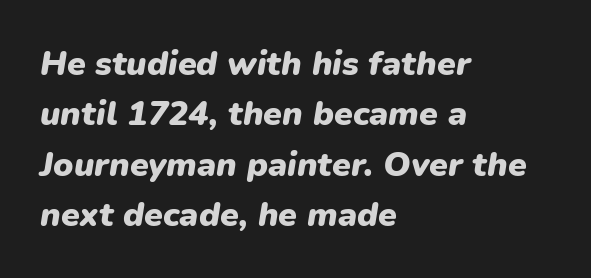
Q: Is the text bold? A: Yes.
Q: Is the text italic (slanted)? A: Yes, it leans right by about 9 degrees.
Q: Is the text underlined? A: No.
Q: How is the paragraph aligned? A: Left-aligned.
Q: Is the spacing between letters normal or unusually wide? A: Normal.
Q: Is the spacing between lines tight, normal or loose? A: Normal.
Q: Width (condensed, normal, or wide)? A: Normal.
Q: Stroke contrast? A: Low.
Q: x-height? A: Medium.
Q: Monospaced? A: No.
